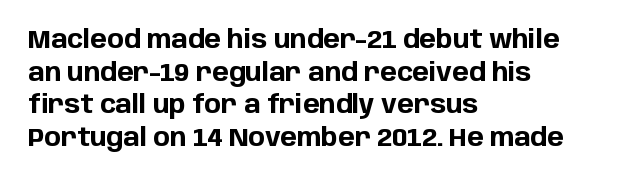
{"italic": "no", "bold": "yes", "underline": "no", "align": "left", "line_spacing": "normal", "line_spacing_ratio": 1.31, "letter_spacing": "normal", "letter_spacing_em": 0.0, "glyph_px": 25}
